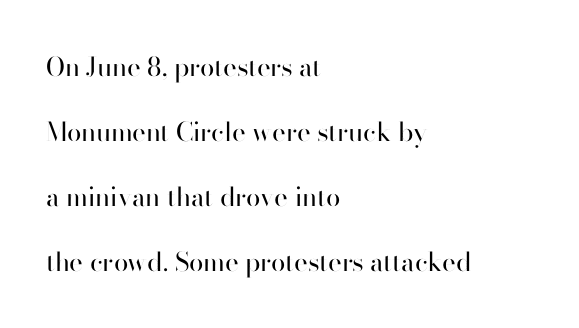
The image shows 26 px text type, upright; set left-aligned, loose line spacing (2.5x), normal letter spacing, not underlined.
